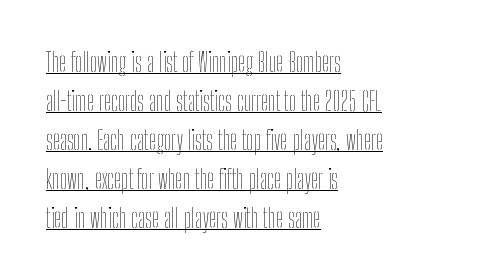
Decoration check: the copy is underlined. No italicization has been applied; the sample stays upright. Stems here are at most as thick as an everyday book face. The typesetter chose a ragged-right arrangement here.
